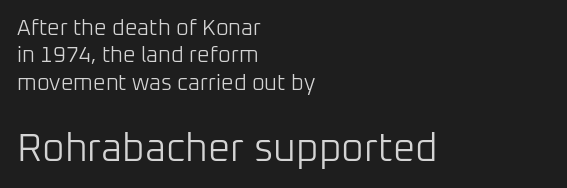
Q: Is the text bold? A: No.
Q: Is the text italic (slanted)? A: No, it is upright.
Q: Is the typeface a serif or a sans-serif typeface? A: Sans-serif.
Q: Is the text underlined? A: No.
Q: How is the paragraph aligned? A: Left-aligned.
Q: Is the spacing between letters normal or unusually wide? A: Normal.
Q: Which block of text is set in a larger size, the first (top) or the second (bottom)? A: The second (bottom) one.
Q: Width (condensed, normal, or wide)? A: Normal.
Q: Stroke contrast? A: Low.
Q: x-height? A: Medium.
Q: Monospaced? A: No.
